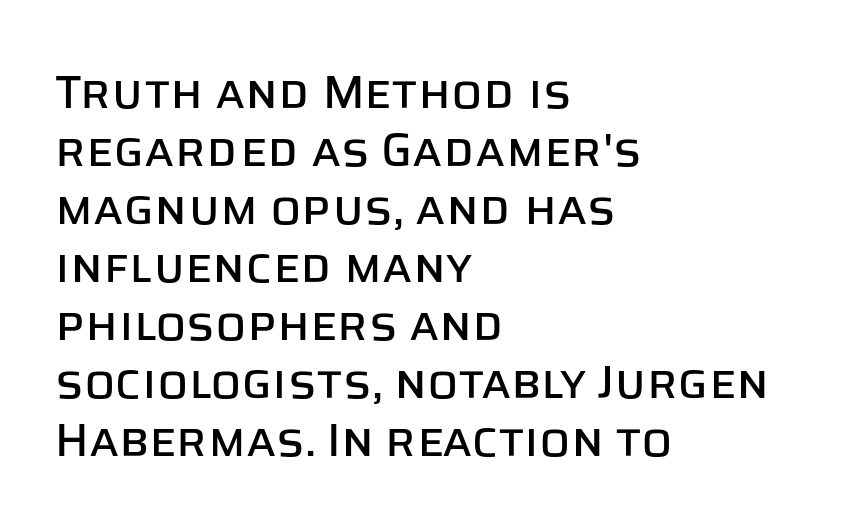
Type style note: lacks serifs. Check under the words: just untouched page. In terms of letterspacing, this is plain default setting. Evenly set lines give the paragraph a standard silhouette.
